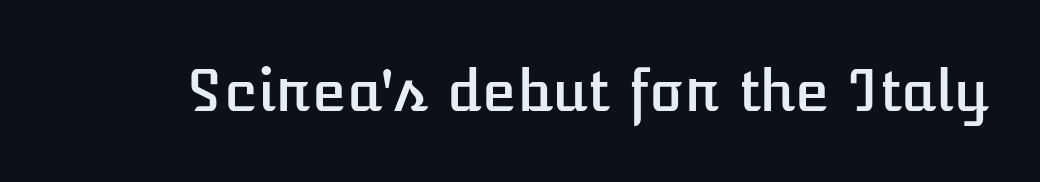
{"italic": "no", "width": "normal", "stroke_contrast": "low", "x_height": "medium", "monospaced": "no", "underline": "no", "letter_spacing": "normal", "letter_spacing_em": 0.0, "glyph_px": 57}
